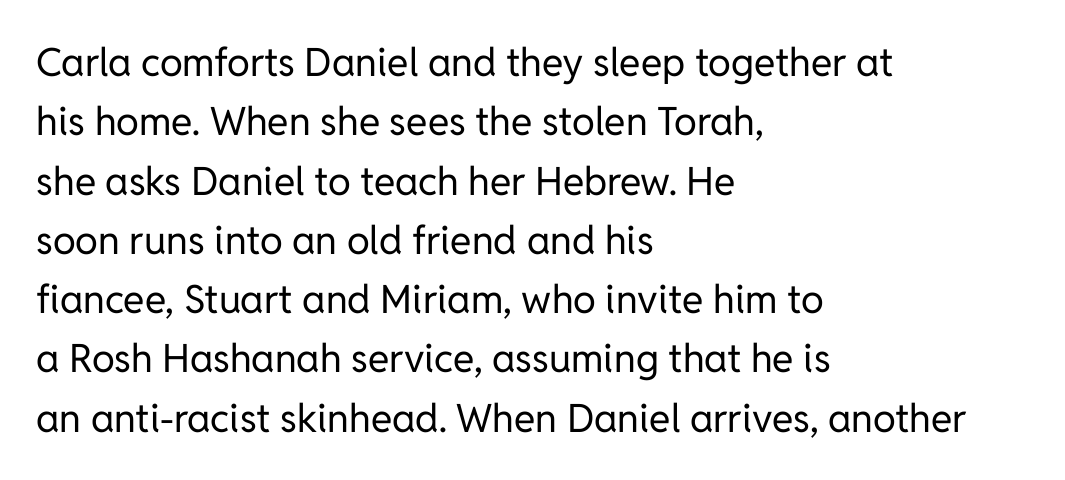
{"serif": "no", "italic": "no", "bold": "no", "weight": "regular", "width": "normal", "stroke_contrast": "low", "x_height": "medium", "monospaced": "no", "underline": "no", "align": "left", "line_spacing": "normal", "line_spacing_ratio": 1.52, "letter_spacing": "normal", "letter_spacing_em": 0.0, "glyph_px": 39}
